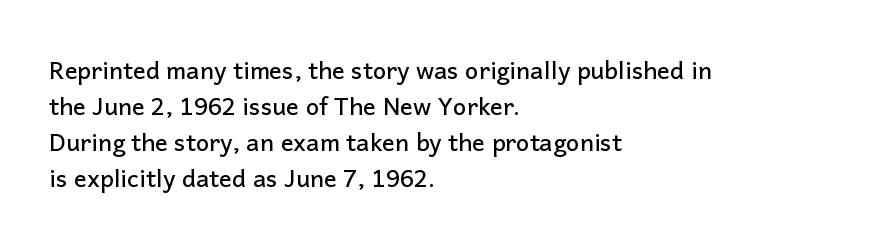
Q: Is the text italic (slanted)? A: No, it is upright.
Q: Is the text underlined? A: No.
Q: How is the paragraph aligned? A: Left-aligned.
Q: Is the spacing between letters normal or unusually wide? A: Normal.
Q: Is the spacing between lines tight, normal or loose? A: Normal.
